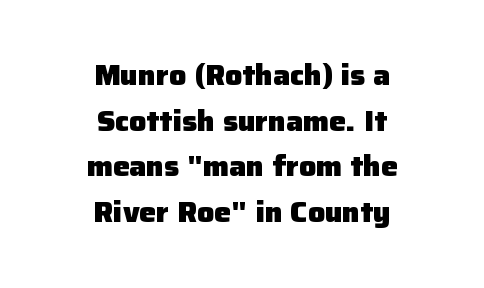
It's the straight-up-and-down kind of type. One glance says typical: line gaps are just what's usual. Stroke thickness is high; the sample reads as a true bold. The compositor balanced each line on the midline. The font family rendered here belongs to the sans-serif group. You could not count columns in this text — the font is proportionally spaced.
